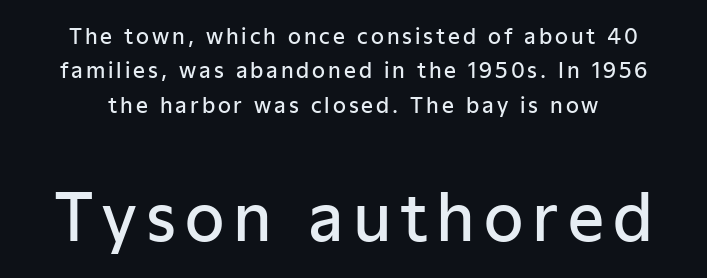
Q: Is the text bold? A: Semi-bold.
Q: Is the text italic (slanted)? A: No, it is upright.
Q: Is the typeface a serif or a sans-serif typeface? A: Sans-serif.
Q: Is the text underlined? A: No.
Q: Is the spacing between lines tight, normal or loose? A: Normal.
Q: Which block of text is set in a larger size, the first (top) or the second (bottom)? A: The second (bottom) one.
Q: Width (condensed, normal, or wide)? A: Normal.
Q: Stroke contrast? A: Low.
Q: x-height? A: Medium.
Q: Monospaced? A: No.
